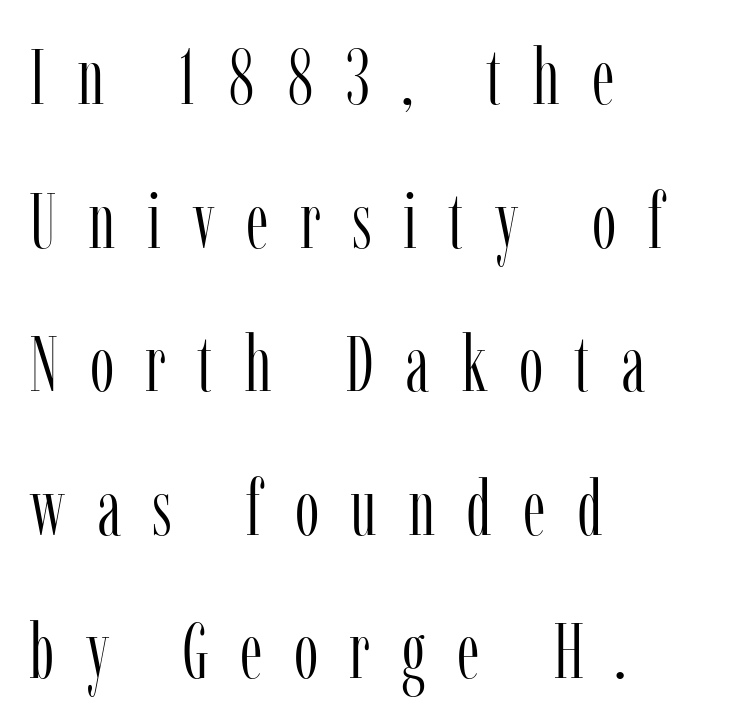
Tracking value appears strongly positive — letters spread wide. Line beginnings align vertically; line endings do not. Unlike a clean sans, this face finishes its strokes with serifs. Think of a printed novel: that variable character pitch is what you see here.
